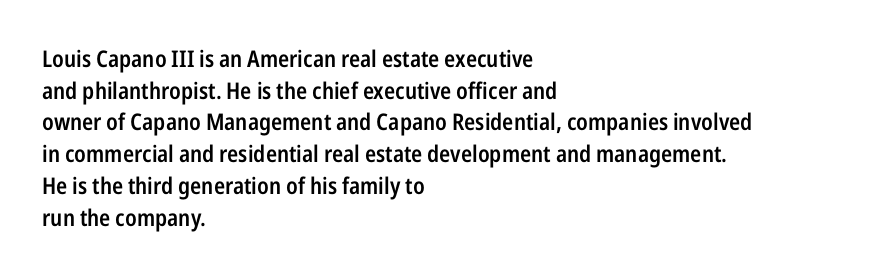
Q: Is the text bold? A: Semi-bold.
Q: Is the text italic (slanted)? A: No, it is upright.
Q: Is the text underlined? A: No.
Q: How is the paragraph aligned? A: Left-aligned.
Q: Is the spacing between letters normal or unusually wide? A: Normal.
Q: Is the spacing between lines tight, normal or loose? A: Normal.
